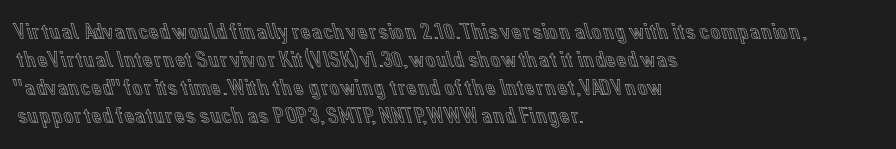
{"underline": "no", "align": "left", "line_spacing_ratio": 1.22, "letter_spacing": "normal", "letter_spacing_em": 0.0, "glyph_px": 23}
